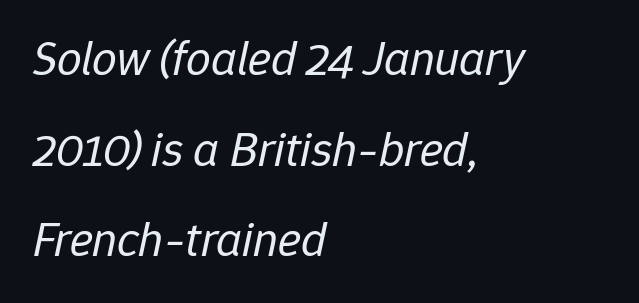
The image shows 49 px regular-weight type, italic (leaning right); set left-aligned, line spacing 1.85x, normal letter spacing, not underlined; low stroke contrast and a medium x-height.
